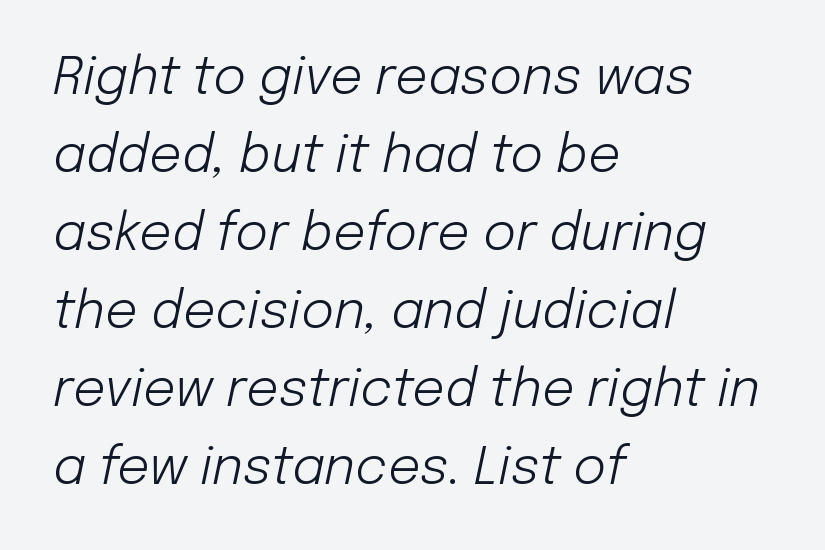
{"italic": "yes", "lean": "right", "slant_degrees": 12, "bold": "no", "weight": "light", "width": "normal", "stroke_contrast": "low", "x_height": "medium", "monospaced": "no", "underline": "no", "align": "left", "line_spacing": "normal", "line_spacing_ratio": 1.53, "letter_spacing": "normal", "letter_spacing_em": 0.0, "glyph_px": 51}
